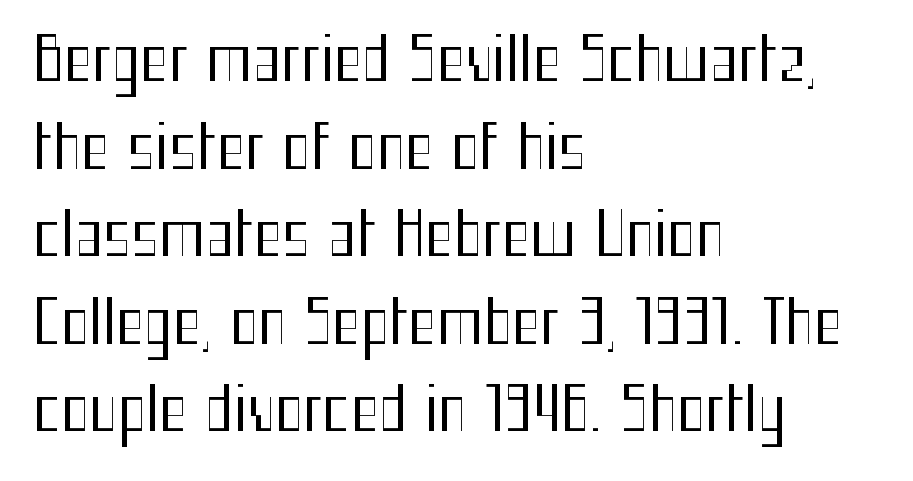
{"serif": "no", "italic": "no", "bold": "no", "weight": "regular", "width": "condensed", "stroke_contrast": "medium", "x_height": "medium", "monospaced": "no", "underline": "no", "align": "left", "line_spacing": "normal", "line_spacing_ratio": 1.46, "letter_spacing": "normal", "letter_spacing_em": 0.0, "glyph_px": 60}
